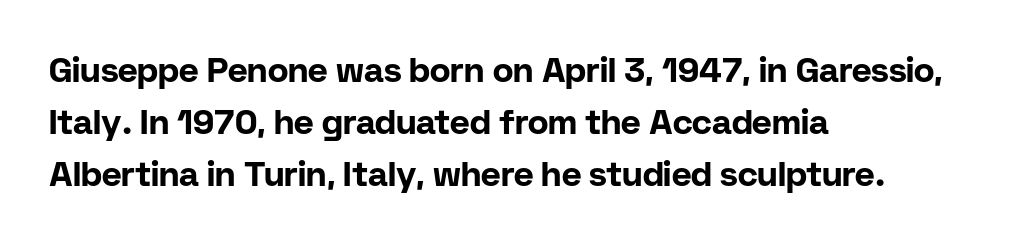
Q: Is the text bold? A: Yes.
Q: Is the text italic (slanted)? A: No, it is upright.
Q: Is the typeface a serif or a sans-serif typeface? A: Sans-serif.
Q: Is the text underlined? A: No.
Q: How is the paragraph aligned? A: Left-aligned.
Q: Is the spacing between letters normal or unusually wide? A: Normal.
Q: Is the spacing between lines tight, normal or loose? A: Normal.
Q: Width (condensed, normal, or wide)? A: Normal.
Q: Stroke contrast? A: Low.
Q: x-height? A: Medium.
Q: Monospaced? A: No.
